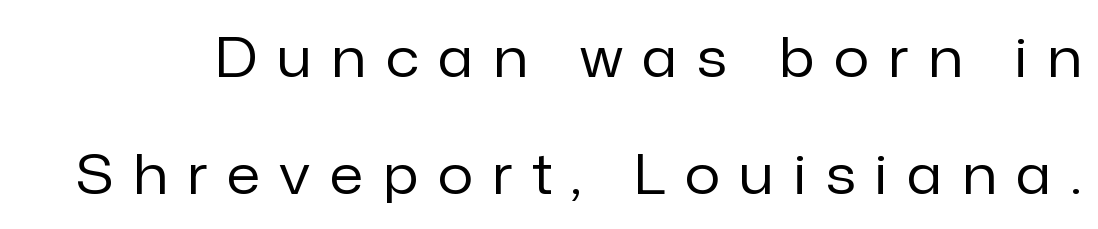
{"serif": "no", "italic": "no", "bold": "no", "weight": "regular", "width": "normal", "stroke_contrast": "low", "x_height": "medium", "monospaced": "no", "underline": "no", "line_spacing": "loose", "line_spacing_ratio": 2.12, "letter_spacing": "wide", "letter_spacing_em": 0.36, "glyph_px": 55}
